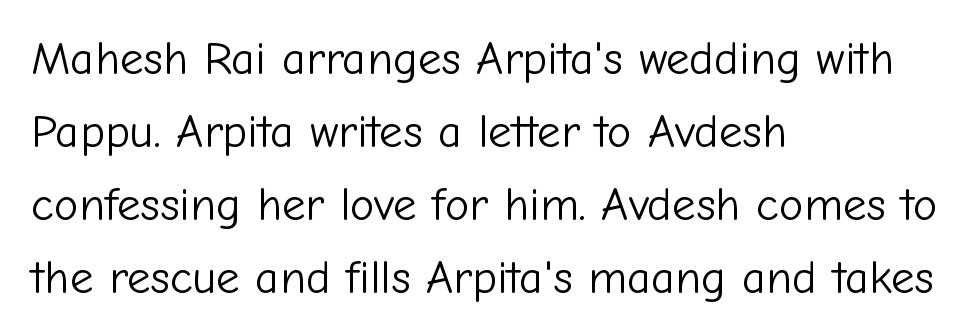
The strokes carry an ordinary text weight at most. Characters remain perfectly vertical along every line. Inter-character spacing is left at the font's built-in metrics. The typesetter chose a ragged-right arrangement here. The rendering shows plain stroke endings on the letterforms — a sans-serif design.
